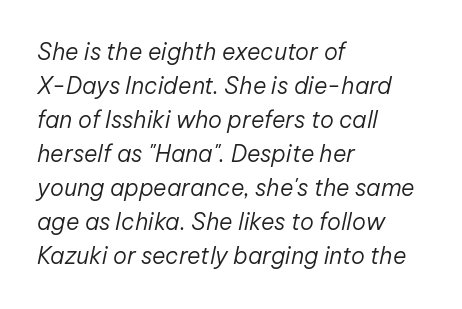
Q: Is the text bold? A: No.
Q: Is the text italic (slanted)? A: Yes, it leans right by about 12 degrees.
Q: Is the text underlined? A: No.
Q: How is the paragraph aligned? A: Left-aligned.
Q: Is the spacing between letters normal or unusually wide? A: Normal.
Q: Is the spacing between lines tight, normal or loose? A: Normal.
